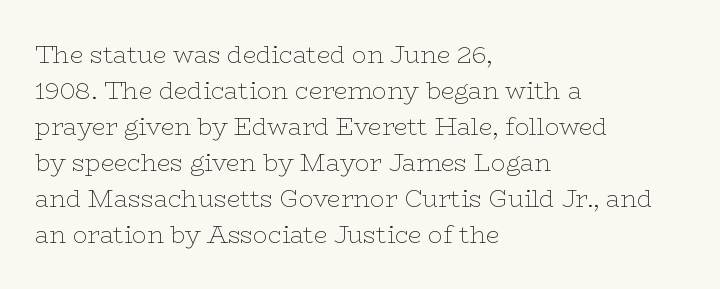
Q: Is the text bold? A: No.
Q: Is the text italic (slanted)? A: No, it is upright.
Q: Is the text underlined? A: No.
Q: How is the paragraph aligned? A: Left-aligned.
Q: Is the spacing between letters normal or unusually wide? A: Normal.
Q: Is the spacing between lines tight, normal or loose? A: Normal.
